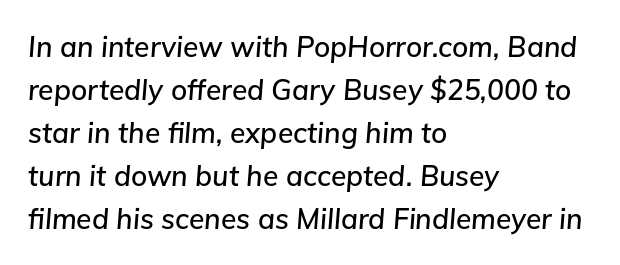
The image shows 28 px text type, italic (leaning right); set left-aligned, normal line spacing (1.54x), normal letter spacing, not underlined; low stroke contrast and a medium x-height.
